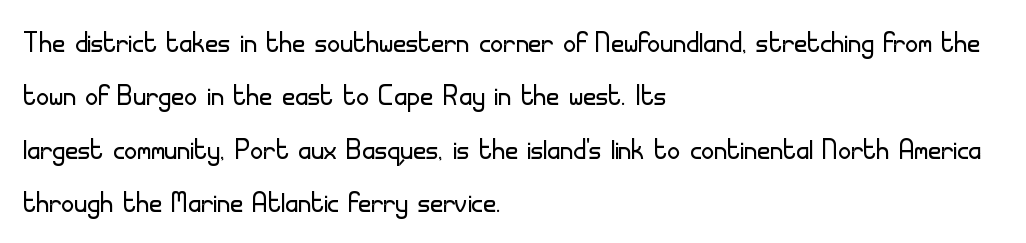
Horizontal bands of white between lines are of average thickness. Check the space under the baseline: it is left empty. In terms of letterspacing, this is plain default setting. This sample is left-justified, so line endings fall wherever the words run out.
